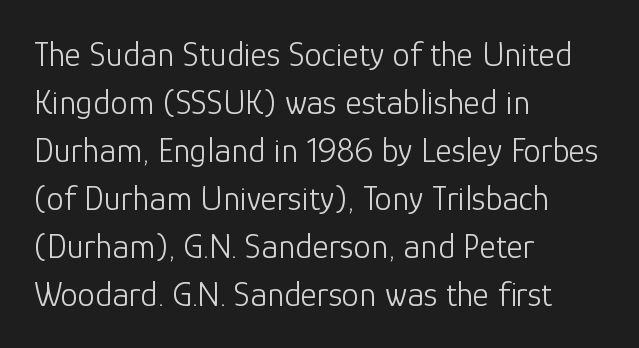
Q: Is the text bold? A: No.
Q: Is the text italic (slanted)? A: No, it is upright.
Q: Is the typeface a serif or a sans-serif typeface? A: Sans-serif.
Q: Is the text underlined? A: No.
Q: How is the paragraph aligned? A: Left-aligned.
Q: Is the spacing between letters normal or unusually wide? A: Normal.
Q: Is the spacing between lines tight, normal or loose? A: Normal.
Q: Width (condensed, normal, or wide)? A: Normal.
Q: Stroke contrast? A: Low.
Q: x-height? A: Medium.
Q: Monospaced? A: No.
